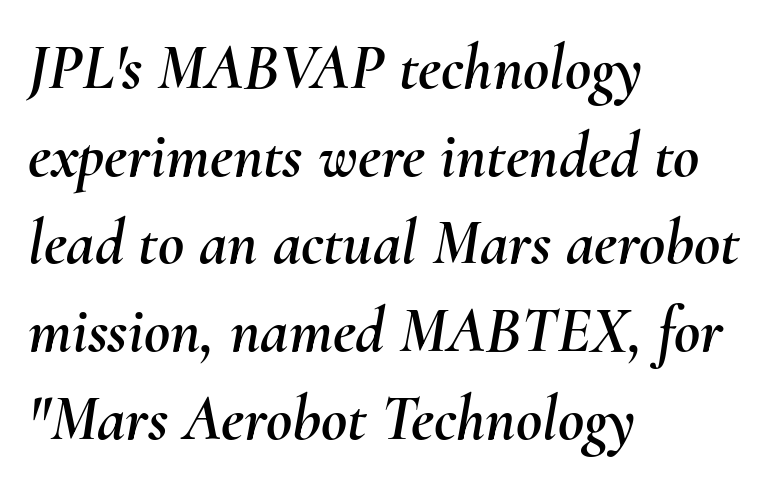
Q: Is the text italic (slanted)? A: Yes, it leans right by about 10 degrees.
Q: Is the text underlined? A: No.
Q: How is the paragraph aligned? A: Left-aligned.
Q: Is the spacing between letters normal or unusually wide? A: Normal.
Q: Is the spacing between lines tight, normal or loose? A: Normal.
Q: Width (condensed, normal, or wide)? A: Normal.
Q: Stroke contrast? A: Medium.
Q: x-height? A: Small.
Q: Monospaced? A: No.
